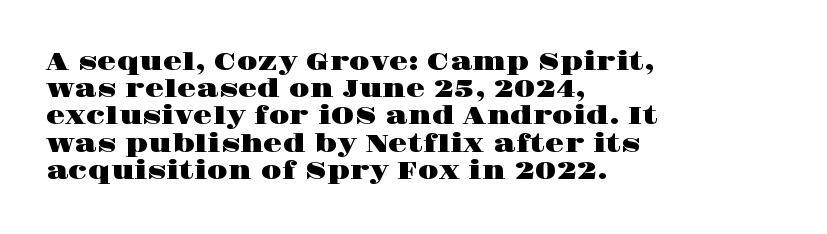
Q: Is the text italic (slanted)? A: No, it is upright.
Q: Is the text underlined? A: No.
Q: How is the paragraph aligned? A: Left-aligned.
Q: Is the spacing between letters normal or unusually wide? A: Normal.
Q: Is the spacing between lines tight, normal or loose? A: Tight.
